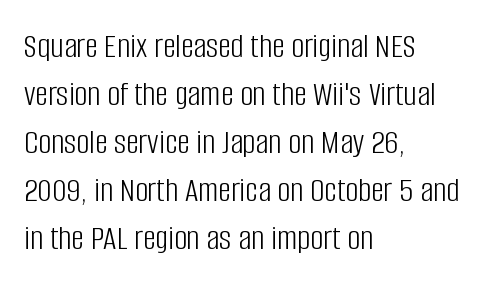
{"serif": "no", "italic": "no", "bold": "no", "weight": "light", "width": "condensed", "stroke_contrast": "low", "x_height": "large", "monospaced": "no", "underline": "no", "align": "left", "line_spacing": "normal", "line_spacing_ratio": 1.33, "letter_spacing": "normal", "letter_spacing_em": 0.0, "glyph_px": 36}
